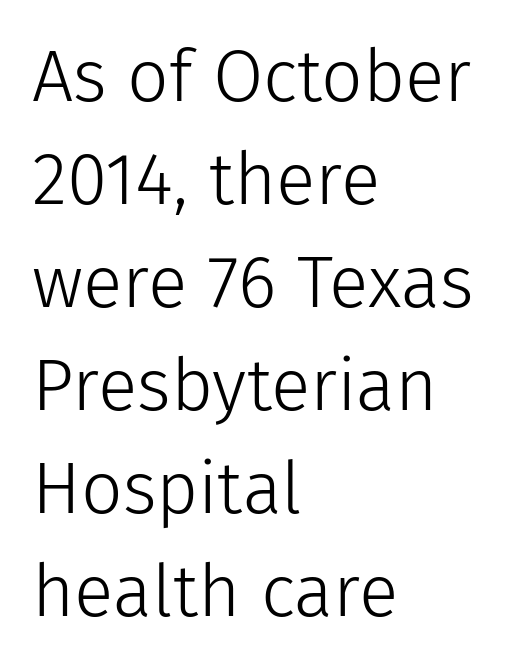
The image shows 73 px light sans-serif type, upright; set left-aligned, normal line spacing (1.41x), normal letter spacing, not underlined; low stroke contrast and a medium x-height.
